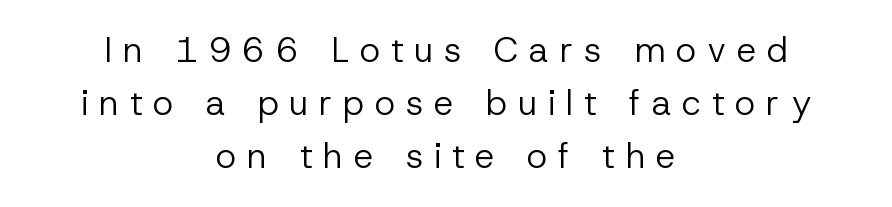
Q: Is the text bold? A: No.
Q: Is the text italic (slanted)? A: No, it is upright.
Q: Is the typeface a serif or a sans-serif typeface? A: Sans-serif.
Q: Is the text underlined? A: No.
Q: How is the paragraph aligned? A: Centered.
Q: Is the spacing between letters normal or unusually wide? A: Unusually wide.
Q: Is the spacing between lines tight, normal or loose? A: Normal.
Q: Width (condensed, normal, or wide)? A: Normal.
Q: Stroke contrast? A: Low.
Q: x-height? A: Medium.
Q: Monospaced? A: No.
